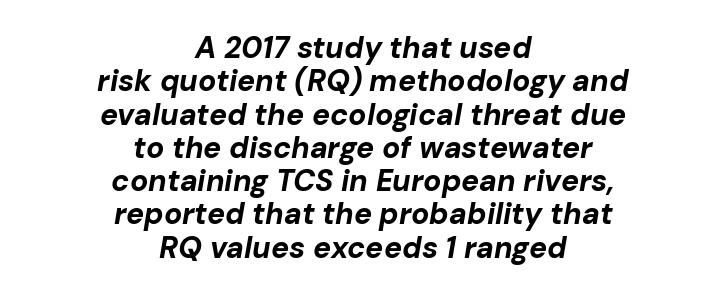
The image shows 30 px bold type, italic (leaning right); set centered, tight line spacing (1.11x), normal letter spacing, not underlined; low stroke contrast and a medium x-height.
